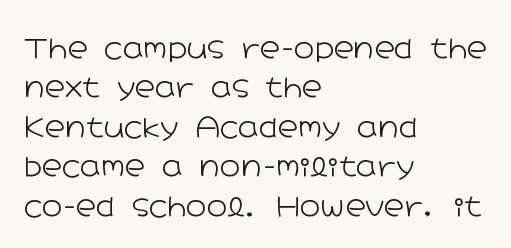
Is the stroke heavy? The answer is a plain regular-or-lighter. The compositor pushed each line to the left boundary. The space directly below the letters is spotless. Notice how the stems are strictly vertical — no italics here. Spacing between characters is what you'd get straight out of the box. The letters advance in unequal steps, a hallmark of proportional type.
